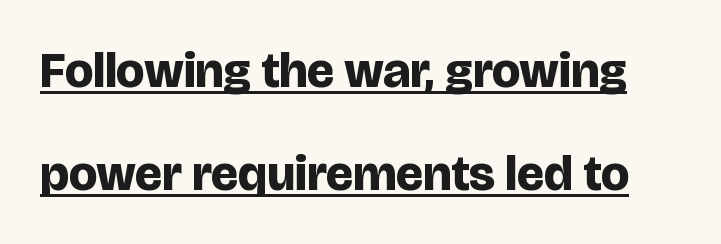
The image shows 50 px bold sans-serif type, upright; set loose line spacing (2.06x), normal letter spacing, underlined; low stroke contrast and a large x-height.
